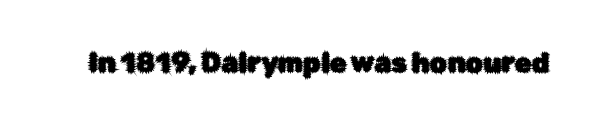
{"italic": "no", "underline": "no", "letter_spacing": "normal", "letter_spacing_em": 0.0, "glyph_px": 27}
